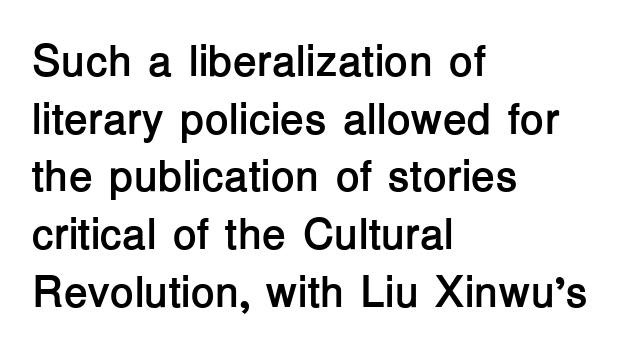
Clear beneath every line of the passage. The characters display no serif detailing; their extremities are plain. Nothing unusual about the tracking: characters are spaced as the font intends. Italic: no, the glyphs are upright roman. Students, observe: this is what conventionally led text looks like.
